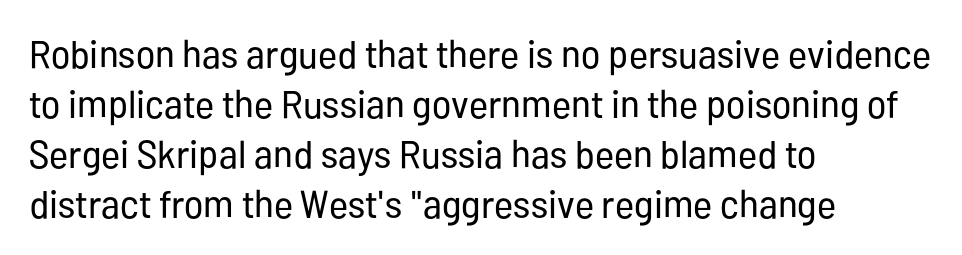
{"serif": "no", "italic": "no", "bold": "no", "weight": "regular", "width": "condensed", "stroke_contrast": "low", "x_height": "medium", "monospaced": "no", "underline": "no", "align": "left", "line_spacing": "normal", "line_spacing_ratio": 1.28, "letter_spacing": "normal", "letter_spacing_em": 0.0, "glyph_px": 39}
